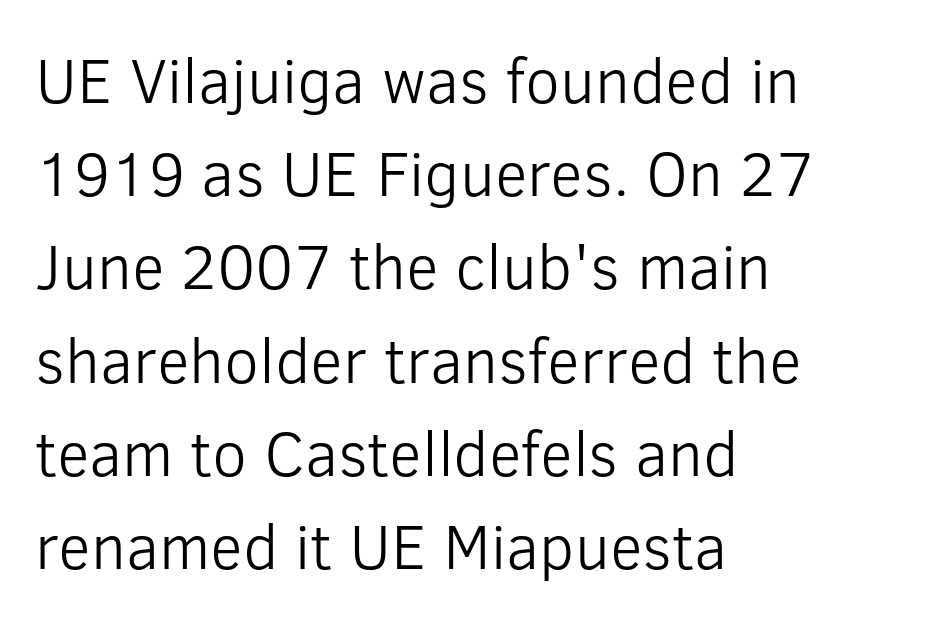
The image shows 63 px light sans-serif type, upright; set left-aligned, normal line spacing (1.48x), normal letter spacing, not underlined; low stroke contrast and a medium x-height.
